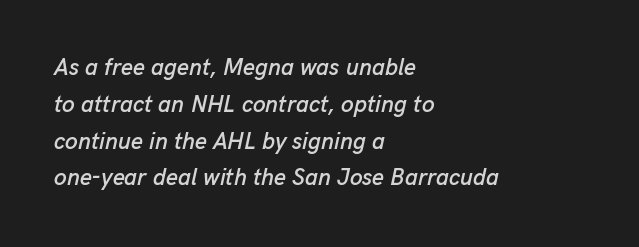
{"italic": "yes", "lean": "right", "slant_degrees": 13, "underline": "no", "align": "left", "line_spacing": "normal", "line_spacing_ratio": 1.6, "letter_spacing": "normal", "letter_spacing_em": 0.0, "glyph_px": 23}
